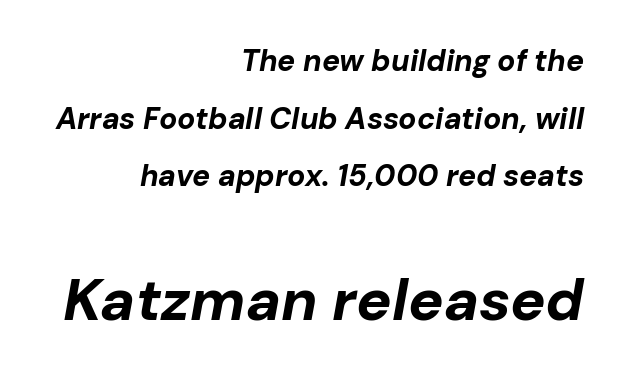
{"italic": "yes", "lean": "right", "slant_degrees": 10, "bold": "yes", "weight": "bold", "width": "normal", "stroke_contrast": "low", "x_height": "medium", "monospaced": "no", "underline": "no", "align": "right", "line_spacing": "loose", "line_spacing_ratio": 1.92, "letter_spacing": "normal", "letter_spacing_em": 0.0, "larger_block": "second", "size_ratio": 1.97, "glyph_px": 59}
